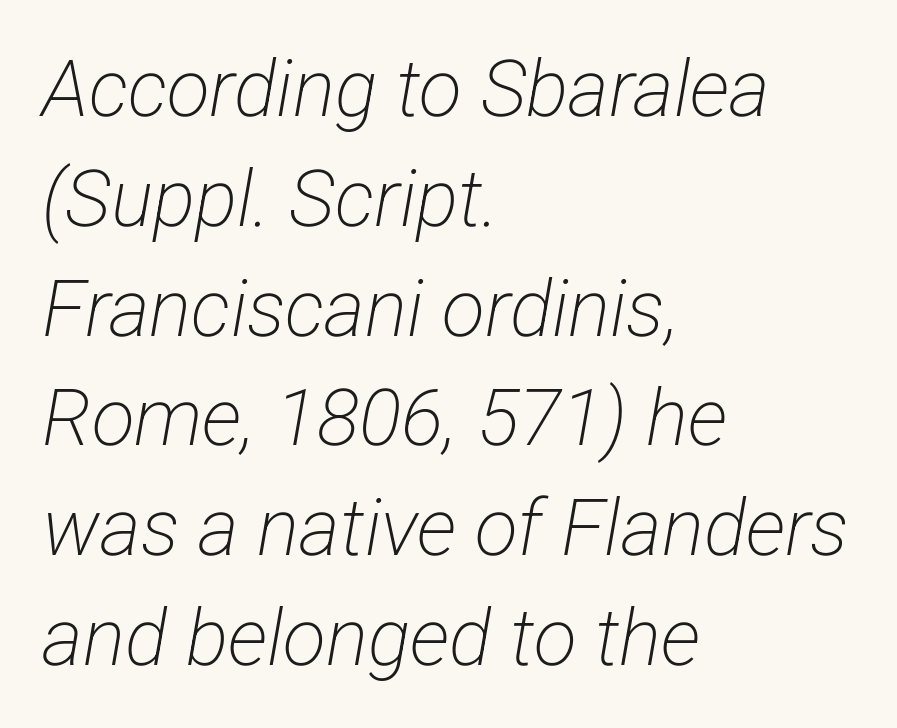
{"serif": "no", "bold": "no", "weight": "light", "width": "condensed", "stroke_contrast": "low", "x_height": "medium", "monospaced": "no", "underline": "no", "align": "left", "line_spacing": "normal", "line_spacing_ratio": 1.39, "letter_spacing": "normal", "letter_spacing_em": 0.0, "glyph_px": 79}
